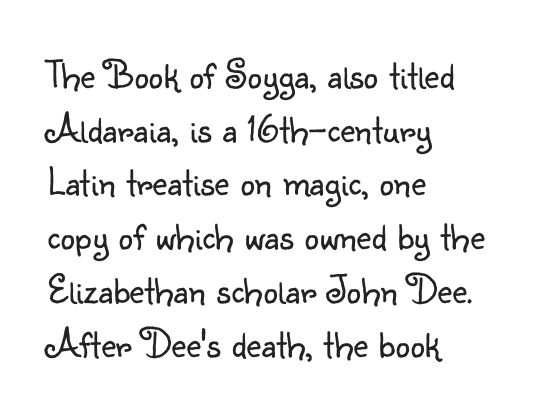
Spacing between characters is what you'd get straight out of the box. The words here are not underlined. Line spacing here is normal. Caption: face not bold, strokes unweighted. Line starts are locked; line ends wander.
